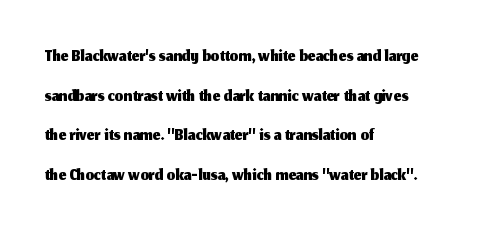
The image shows 27 px text type, upright; set left-aligned, normal line spacing (1.47x), normal letter spacing, not underlined.
